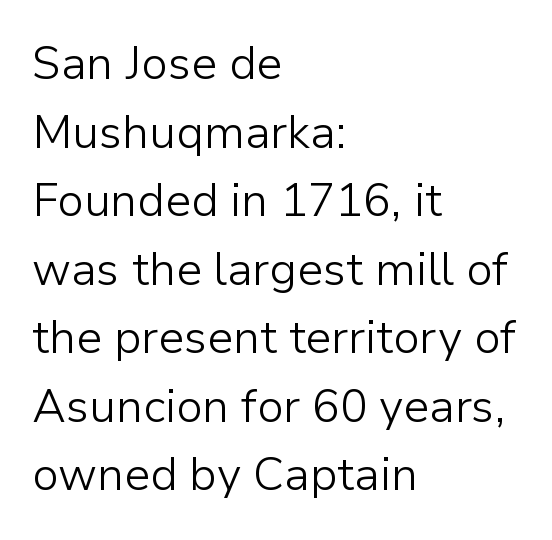
Ordinary non-slanted type is in use. Typographically, this falls in the sans-serif category. Plain, unruled lines of type. Character widths vary here, with narrow letters taking less room than wide ones.
